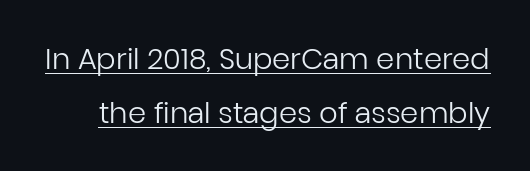
Q: Is the text bold? A: No.
Q: Is the text italic (slanted)? A: No, it is upright.
Q: Is the typeface a serif or a sans-serif typeface? A: Sans-serif.
Q: Is the text underlined? A: Yes.
Q: Is the spacing between letters normal or unusually wide? A: Normal.
Q: Width (condensed, normal, or wide)? A: Normal.
Q: Stroke contrast? A: Low.
Q: x-height? A: Medium.
Q: Monospaced? A: No.
